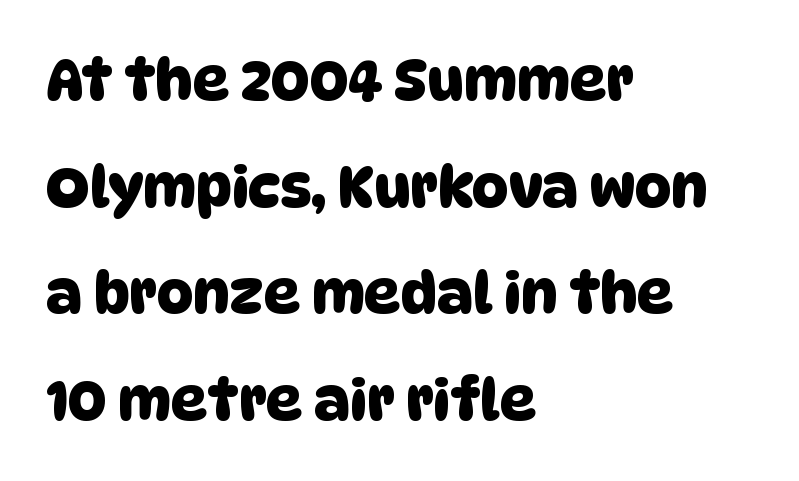
Q: Is the typeface a serif or a sans-serif typeface? A: Sans-serif.
Q: Is the text underlined? A: No.
Q: How is the paragraph aligned? A: Left-aligned.
Q: Is the spacing between letters normal or unusually wide? A: Normal.
Q: Width (condensed, normal, or wide)? A: Normal.
Q: Stroke contrast? A: Low.
Q: x-height? A: Large.
Q: Monospaced? A: No.
